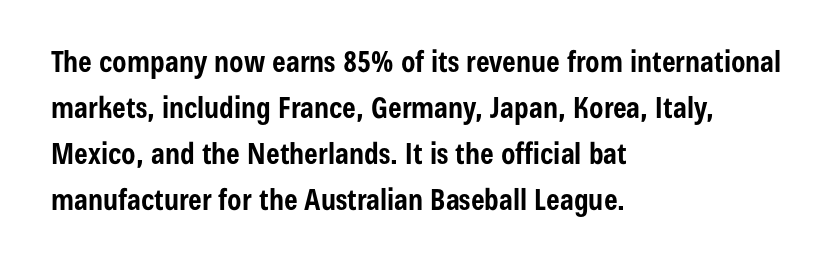
Q: Is the text bold? A: Yes.
Q: Is the text italic (slanted)? A: No, it is upright.
Q: Is the typeface a serif or a sans-serif typeface? A: Sans-serif.
Q: Is the text underlined? A: No.
Q: How is the paragraph aligned? A: Left-aligned.
Q: Is the spacing between letters normal or unusually wide? A: Normal.
Q: Is the spacing between lines tight, normal or loose? A: Normal.
Q: Width (condensed, normal, or wide)? A: Condensed.
Q: Stroke contrast? A: Low.
Q: x-height? A: Medium.
Q: Monospaced? A: No.
